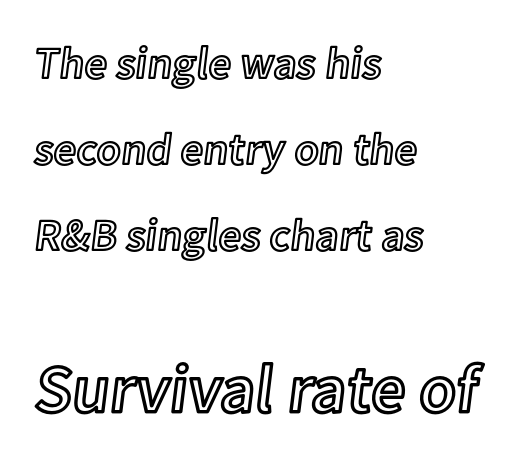
Check under the words: just untouched page. A classic flush-left, rag-right setting is used for this passage. Successive baselines arrive slowly, with a big drop between each. Think of a printed novel: that variable character pitch is what you see here. Which of the two is more prominent by size? The second, at the bottom.
